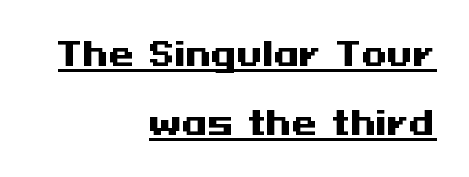
Line endings align vertically; line beginnings do not. The rendering uses a large line-height, opening up the rows. The passage shown is emphatically bold. Each line of the rendering has a horizontal stroke beneath the glyphs.
